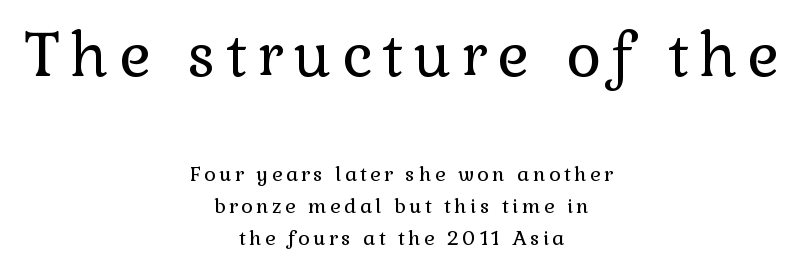
The image shows 60 px regular-weight serif type, upright; set centered, normal line spacing (1.61x), not underlined; the first (top) block is 3.0x larger; a medium x-height.
